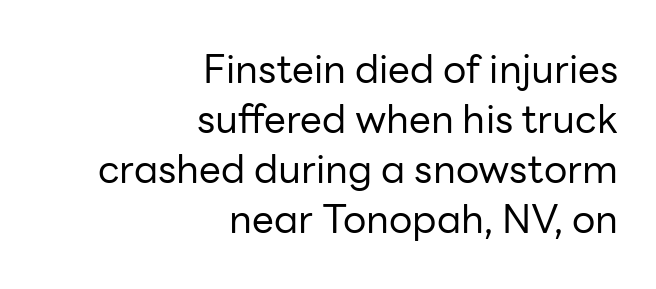
{"serif": "no", "italic": "no", "bold": "no", "weight": "regular", "width": "normal", "stroke_contrast": "low", "x_height": "medium", "monospaced": "no", "underline": "no", "align": "right", "line_spacing": "normal", "line_spacing_ratio": 1.28, "letter_spacing": "normal", "letter_spacing_em": 0.0, "glyph_px": 39}
